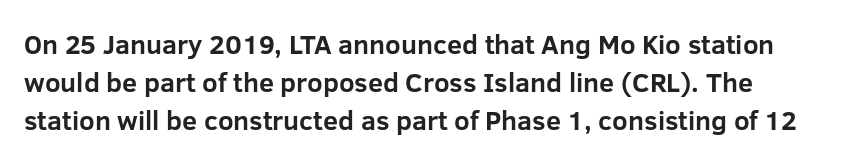
Q: Is the text bold? A: Yes.
Q: Is the text italic (slanted)? A: No, it is upright.
Q: Is the text underlined? A: No.
Q: How is the paragraph aligned? A: Left-aligned.
Q: Is the spacing between letters normal or unusually wide? A: Normal.
Q: Is the spacing between lines tight, normal or loose? A: Normal.
